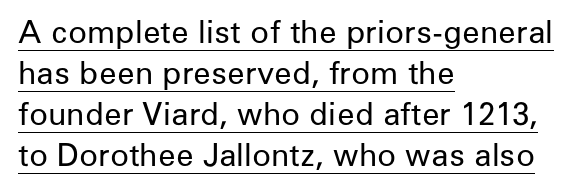
Q: Is the text bold? A: No.
Q: Is the text italic (slanted)? A: No, it is upright.
Q: Is the typeface a serif or a sans-serif typeface? A: Sans-serif.
Q: Is the text underlined? A: Yes.
Q: How is the paragraph aligned? A: Left-aligned.
Q: Is the spacing between letters normal or unusually wide? A: Normal.
Q: Is the spacing between lines tight, normal or loose? A: Normal.
Q: Width (condensed, normal, or wide)? A: Normal.
Q: Stroke contrast? A: Low.
Q: x-height? A: Medium.
Q: Monospaced? A: No.
